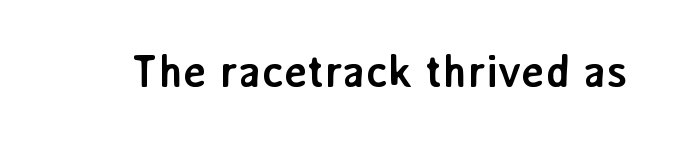
{"serif": "no", "italic": "no", "bold": "yes", "weight": "semibold", "width": "normal", "stroke_contrast": "low", "x_height": "medium", "monospaced": "no", "underline": "no", "letter_spacing": "normal", "letter_spacing_em": 0.0, "glyph_px": 45}
